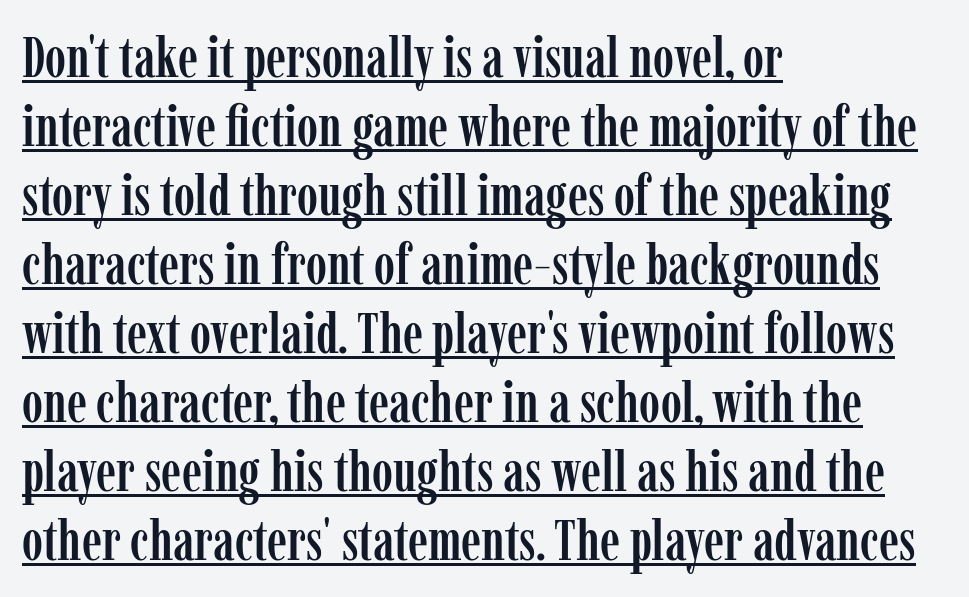
The letters advance in unequal steps, a hallmark of proportional type. The font family rendered here belongs to the serif group. Characters follow at the spacing the type designer built in. A rule runs beneath these lines of type.
